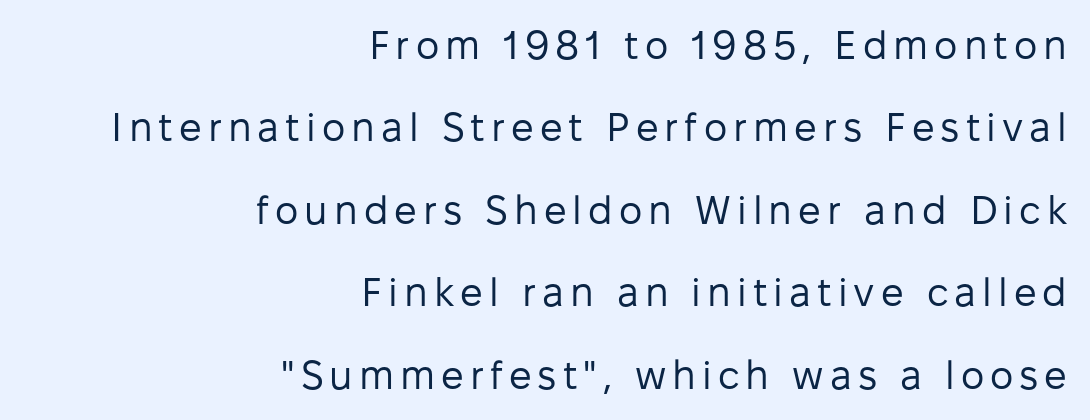
The image shows 40 px regular-weight sans-serif type, upright; set right-aligned, loose line spacing (2.06x), not underlined; low stroke contrast and a medium x-height.
